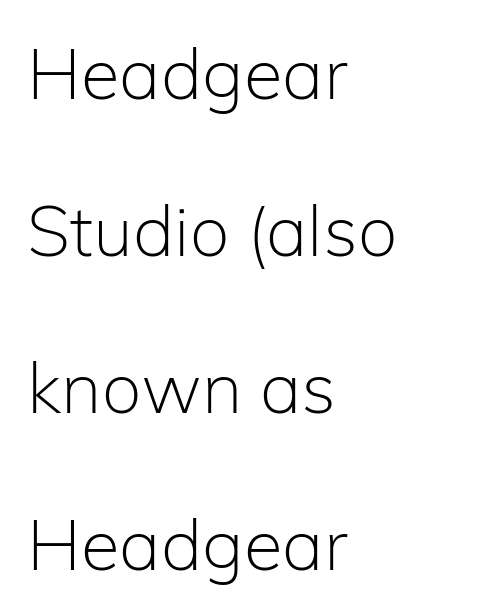
{"serif": "no", "italic": "no", "bold": "no", "weight": "light", "width": "normal", "stroke_contrast": "low", "x_height": "medium", "monospaced": "no", "underline": "no", "align": "left", "line_spacing": "loose", "line_spacing_ratio": 2.21, "letter_spacing": "normal", "letter_spacing_em": 0.0, "glyph_px": 71}
